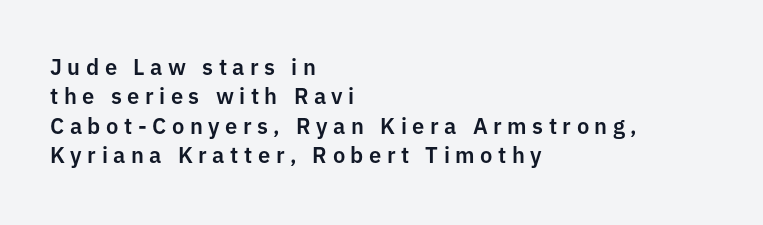
{"italic": "no", "underline": "no", "align": "left", "line_spacing": "normal", "line_spacing_ratio": 1.33, "letter_spacing": "wide", "letter_spacing_em": 0.25, "glyph_px": 22}
